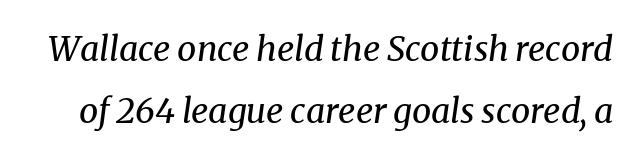
The image shows 34 px regular-weight serif type, italic (leaning right); set line spacing 1.82x, normal letter spacing, not underlined; medium stroke contrast and a medium x-height.
